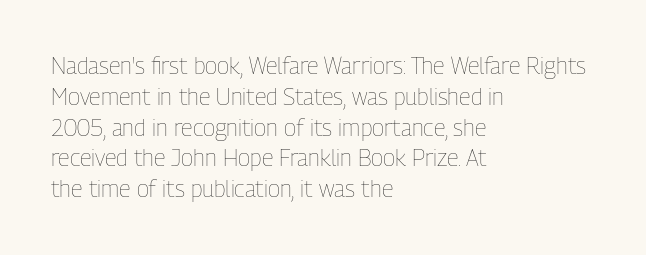
Descenders are the only things crossing below the line. The font sits on the lighter half of the weight spectrum, regular included. Does the copy run flush right? No — it runs flush left. Vertically, the passage feels balanced, rows spaced as you'd expect.
